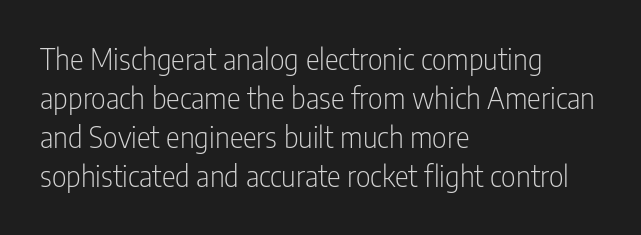
The image shows 29 px light, condensed sans-serif type, upright; set left-aligned, normal line spacing (1.35x), normal letter spacing, not underlined; low stroke contrast and a medium x-height.
